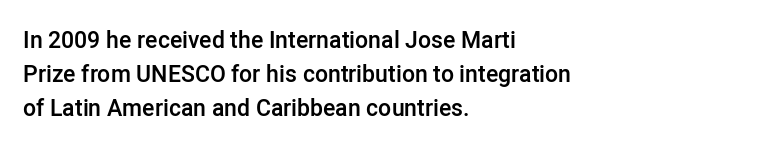
Q: Is the text bold? A: Semi-bold.
Q: Is the text italic (slanted)? A: No, it is upright.
Q: Is the text underlined? A: No.
Q: How is the paragraph aligned? A: Left-aligned.
Q: Is the spacing between letters normal or unusually wide? A: Normal.
Q: Is the spacing between lines tight, normal or loose? A: Normal.
